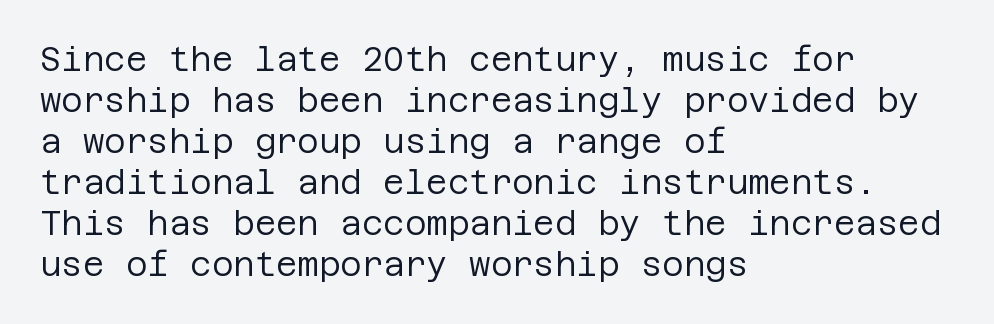
The image shows 33 px regular-weight sans-serif type, upright; set left-aligned, line spacing 1.24x, normal letter spacing, not underlined; low stroke contrast and a large x-height.
